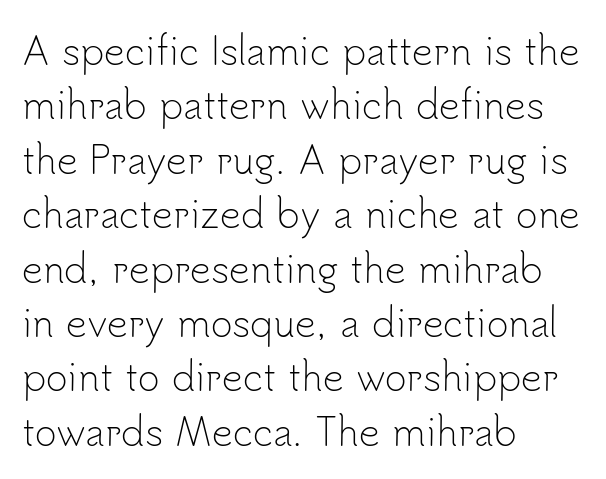
{"serif": "no", "italic": "no", "bold": "no", "weight": "light", "width": "normal", "stroke_contrast": "low", "x_height": "small", "monospaced": "no", "underline": "no", "align": "left", "line_spacing": "normal", "line_spacing_ratio": 1.47, "letter_spacing": "normal", "letter_spacing_em": 0.0, "glyph_px": 37}
